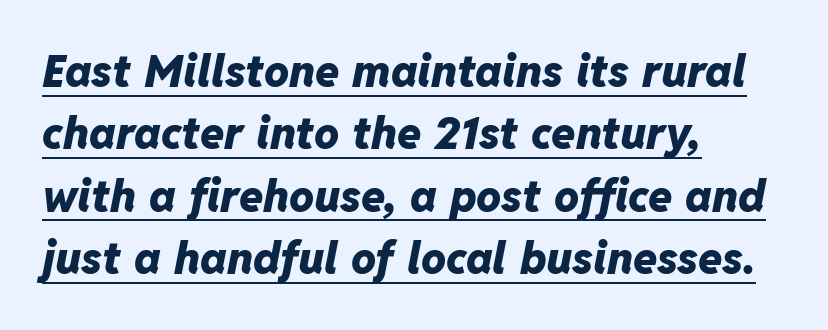
The image shows 44 px heavy type, italic (leaning right); set left-aligned, normal line spacing (1.42x), normal letter spacing, underlined; low stroke contrast and a medium x-height.
